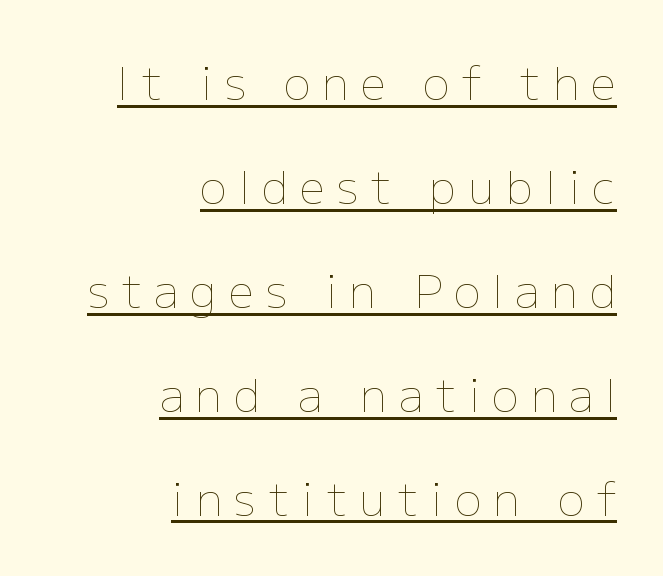
Q: Is the text bold? A: No.
Q: Is the text italic (slanted)? A: No, it is upright.
Q: Is the text underlined? A: Yes.
Q: How is the paragraph aligned? A: Right-aligned.
Q: Is the spacing between letters normal or unusually wide? A: Unusually wide.
Q: Is the spacing between lines tight, normal or loose? A: Loose.
Q: Width (condensed, normal, or wide)? A: Normal.
Q: Stroke contrast? A: Low.
Q: x-height? A: Medium.
Q: Monospaced? A: No.
